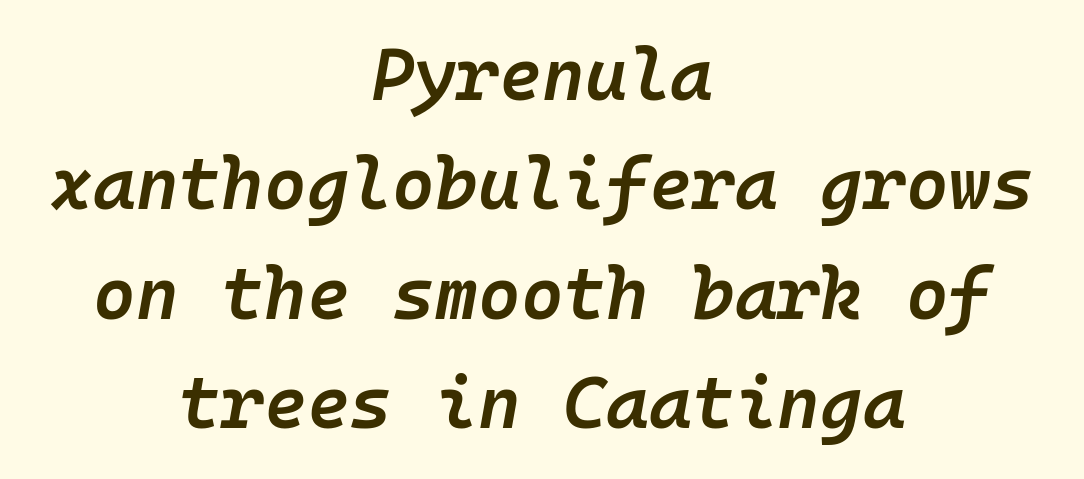
How heavy is the stroke? Medium-heavy — a semibold, shy of bold. Letters rest on an invisible, unmarked baseline. The rendering uses typewriter-style spacing with identical character cells. Summary of vertical rhythm: regular, with standard interline spacing. Alignment: centered. Characters follow at the spacing the type designer built in.
